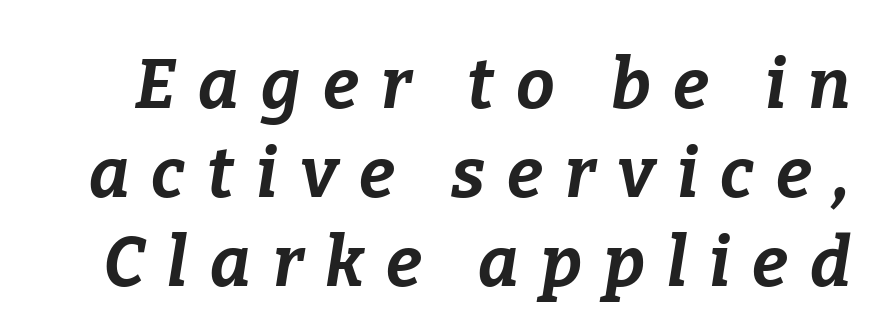
{"italic": "yes", "lean": "right", "slant_degrees": 9, "bold": "yes", "weight": "bold", "width": "normal", "stroke_contrast": "low", "x_height": "medium", "monospaced": "no", "underline": "no", "line_spacing": "normal", "line_spacing_ratio": 1.29, "letter_spacing": "wide", "letter_spacing_em": 0.32, "glyph_px": 69}
